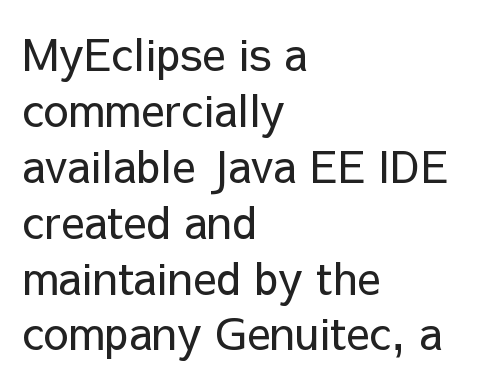
Beneath every word, the page is bare. Typographically, this falls in the sans-serif category. The face used here is proportionally spaced, like ordinary book or web type. This is the regular roman posture of the typeface. Compared with a typical body face, this is equally light or lighter still. Does the copy run flush right? No — it runs flush left.
